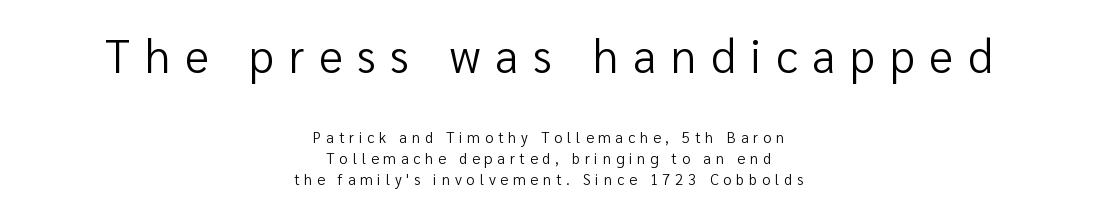
{"serif": "no", "italic": "no", "bold": "no", "weight": "regular", "width": "normal", "stroke_contrast": "low", "x_height": "medium", "monospaced": "no", "underline": "no", "align": "center", "line_spacing": "normal", "line_spacing_ratio": 1.43, "letter_spacing": "wide", "letter_spacing_em": 0.32, "larger_block": "first", "size_ratio": 3.07, "glyph_px": 46}
